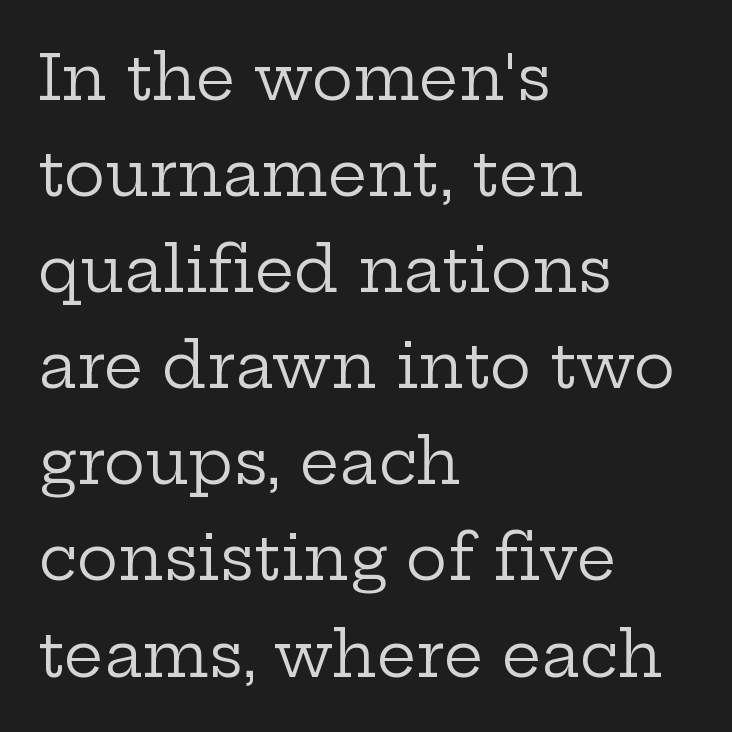
{"serif": "yes", "italic": "no", "bold": "no", "weight": "regular", "width": "wide", "stroke_contrast": "low", "x_height": "medium", "monospaced": "no", "underline": "no", "align": "left", "line_spacing": "normal", "line_spacing_ratio": 1.55, "letter_spacing": "normal", "letter_spacing_em": 0.0, "glyph_px": 62}
